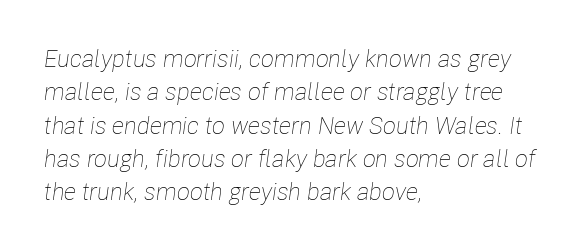
{"italic": "yes", "lean": "right", "slant_degrees": 8, "bold": "no", "underline": "no", "align": "left", "line_spacing": "normal", "line_spacing_ratio": 1.39, "letter_spacing": "normal", "letter_spacing_em": 0.0, "glyph_px": 24}
